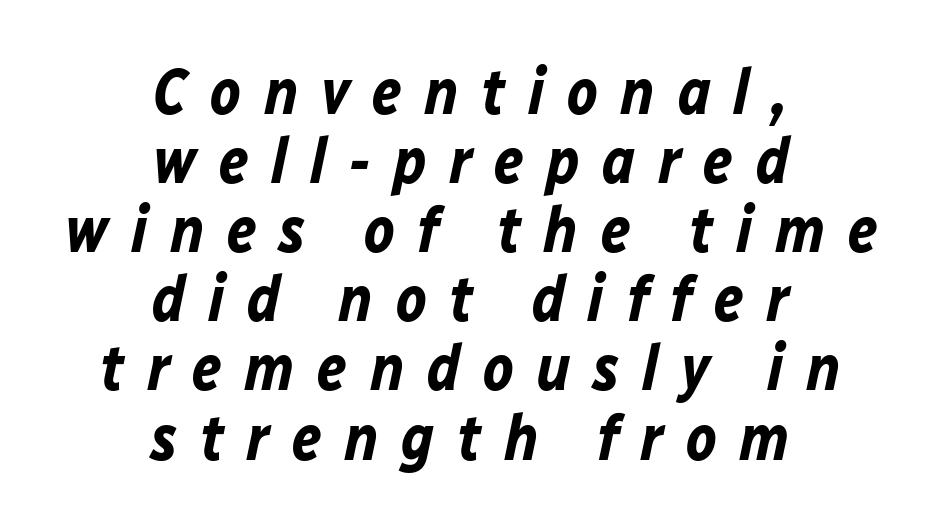
Q: Is the text bold? A: Yes.
Q: Is the text italic (slanted)? A: Yes, it leans right by about 12 degrees.
Q: Is the text underlined? A: No.
Q: How is the paragraph aligned? A: Centered.
Q: Is the spacing between letters normal or unusually wide? A: Unusually wide.
Q: Is the spacing between lines tight, normal or loose? A: Tight.
Q: Width (condensed, normal, or wide)? A: Normal.
Q: Stroke contrast? A: Low.
Q: x-height? A: Medium.
Q: Monospaced? A: No.
